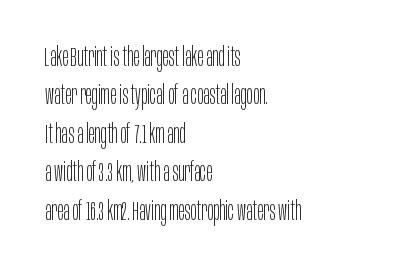
Q: Is the text bold? A: No.
Q: Is the text italic (slanted)? A: No, it is upright.
Q: Is the text underlined? A: No.
Q: How is the paragraph aligned? A: Left-aligned.
Q: Is the spacing between letters normal or unusually wide? A: Normal.
Q: Is the spacing between lines tight, normal or loose? A: Normal.
